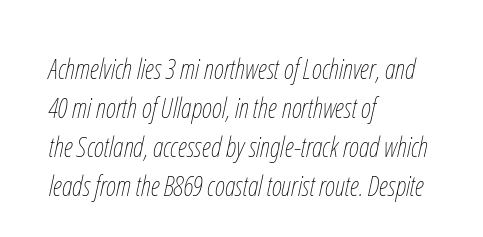
The image shows 28 px thin, condensed type, italic (leaning right); set left-aligned, normal line spacing (1.39x), normal letter spacing, not underlined; low stroke contrast and a medium x-height.
